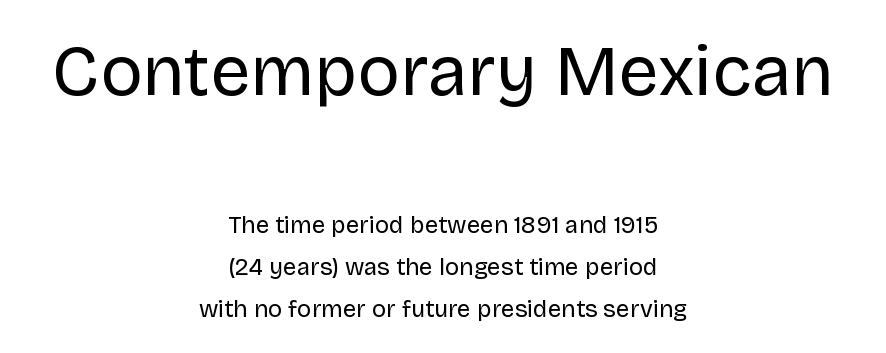
The image shows 71 px regular-weight sans-serif type, upright; set centered, line spacing 1.76x, normal letter spacing, not underlined; the first (top) block is 2.96x larger; low stroke contrast and a large x-height.
